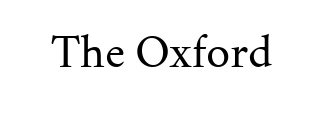
The image shows 48 px regular-weight serif type, upright; set normal letter spacing, not underlined; medium stroke contrast and a medium x-height.
